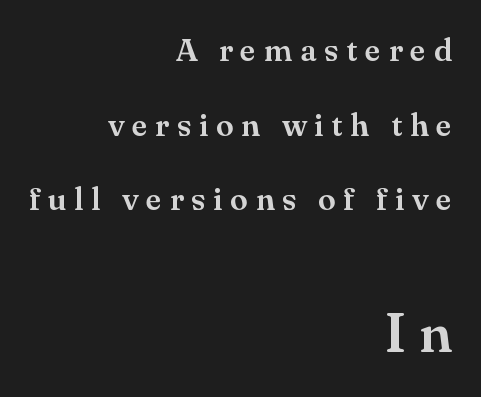
Character widths vary here, with narrow letters taking less room than wide ones. These lines are set flush right with a ragged left edge. The passage shown has open, widely tracked lettering throughout. Tall strokes in this sample are plumb rather than angled. A bare baseline throughout the passage. Leading is clearly above the norm, producing a sparse column.
